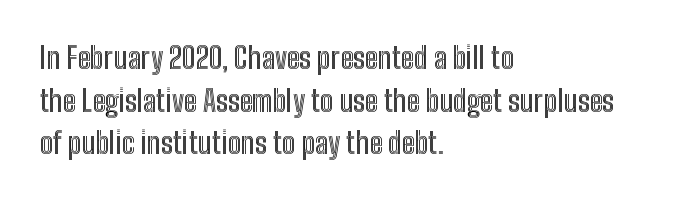
Q: Is the text italic (slanted)? A: No, it is upright.
Q: Is the text underlined? A: No.
Q: How is the paragraph aligned? A: Left-aligned.
Q: Is the spacing between letters normal or unusually wide? A: Normal.
Q: Is the spacing between lines tight, normal or loose? A: Normal.
Q: Width (condensed, normal, or wide)? A: Condensed.
Q: x-height? A: Medium.
Q: Monospaced? A: No.
